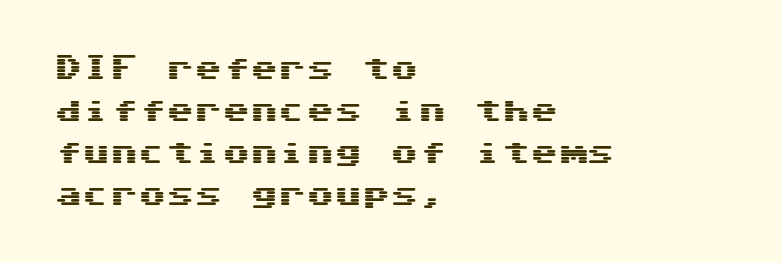
The image shows 28 px wide sans-serif type, upright; set left-aligned, normal line spacing (1.5x), normal letter spacing, not underlined; medium stroke contrast and a medium x-height.
